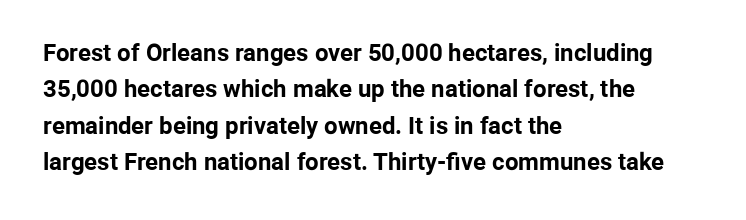
{"italic": "no", "bold": "yes", "underline": "no", "align": "left", "line_spacing": "normal", "line_spacing_ratio": 1.52, "letter_spacing": "normal", "letter_spacing_em": 0.0, "glyph_px": 24}
